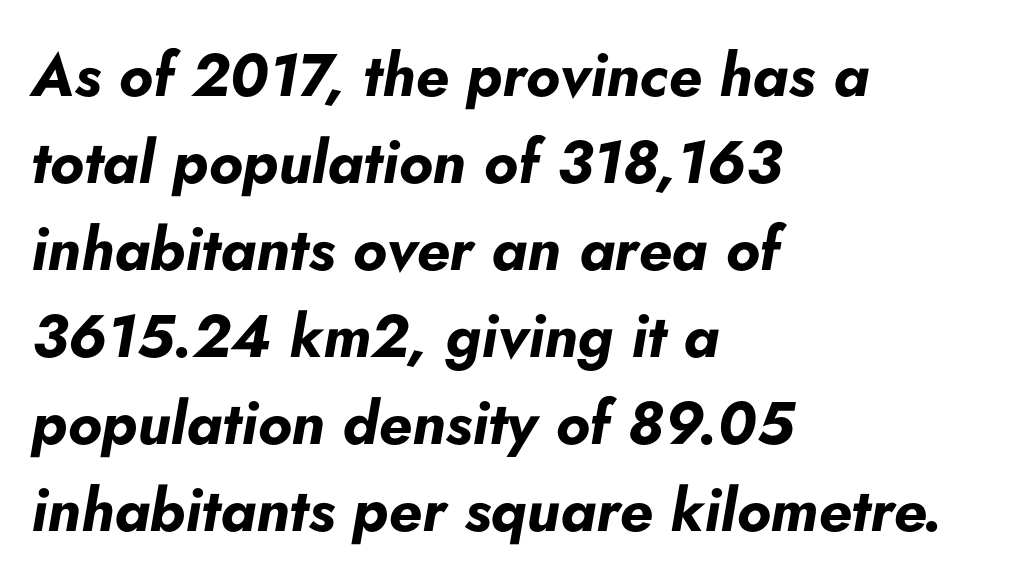
{"italic": "yes", "lean": "right", "slant_degrees": 5, "bold": "yes", "weight": "bold", "width": "normal", "stroke_contrast": "low", "x_height": "small", "monospaced": "no", "underline": "no", "align": "left", "line_spacing": "normal", "line_spacing_ratio": 1.45, "letter_spacing": "normal", "letter_spacing_em": 0.0, "glyph_px": 60}
